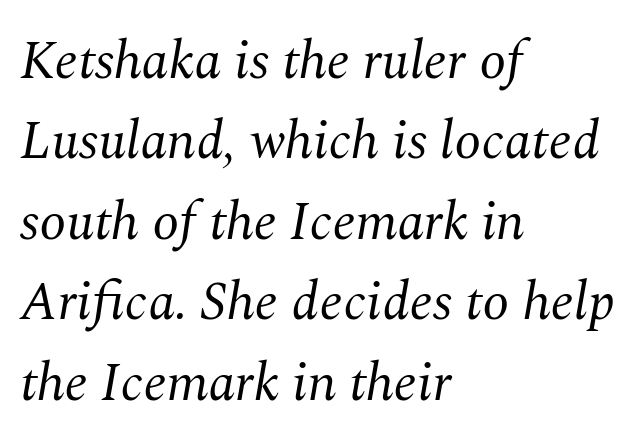
The image shows 54 px regular-weight serif type, italic (leaning right); set left-aligned, normal line spacing (1.49x), normal letter spacing, not underlined; medium stroke contrast and a medium x-height.
